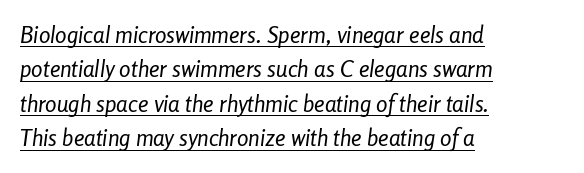
{"italic": "yes", "lean": "right", "slant_degrees": 8, "bold": "no", "underline": "yes", "align": "left", "line_spacing": "normal", "line_spacing_ratio": 1.5, "letter_spacing": "normal", "letter_spacing_em": 0.0, "glyph_px": 23}
